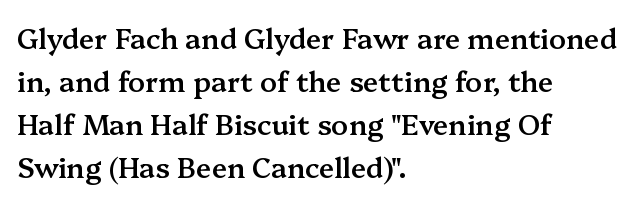
The image shows 28 px semibold serif type, upright; set left-aligned, normal line spacing (1.54x), normal letter spacing, not underlined; medium stroke contrast and a medium x-height.
